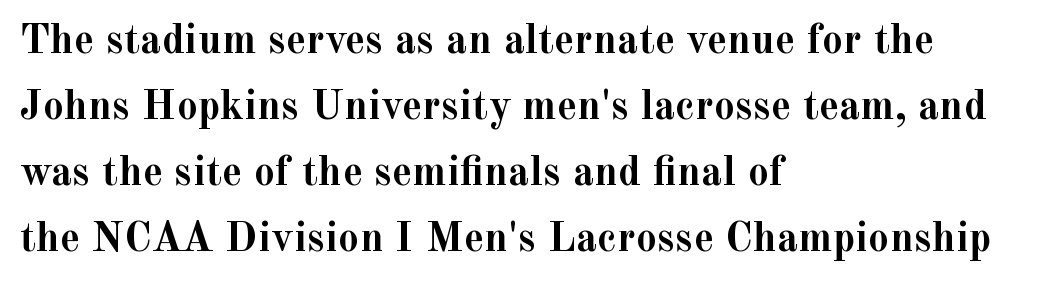
Ordinary non-slanted type is in use. Type style note: has serifs. Leading: standard. A typesetter would call this zero additional tracking. Only glyphs here, with clear space below each row. Is the type bold? Yes — the strokes are clearly thick and heavy.
